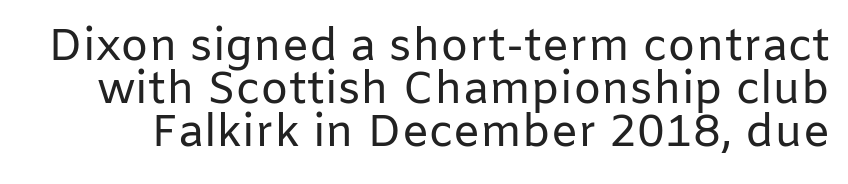
{"serif": "no", "italic": "no", "bold": "no", "weight": "regular", "width": "normal", "stroke_contrast": "low", "x_height": "medium", "monospaced": "no", "underline": "no", "line_spacing": "tight", "line_spacing_ratio": 0.96, "letter_spacing": "normal", "letter_spacing_em": 0.0, "glyph_px": 45}
